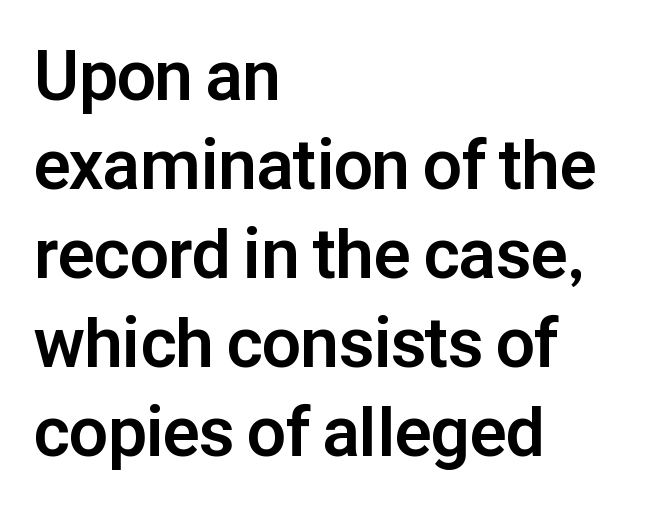
The image shows 69 px bold sans-serif type, upright; set left-aligned, normal line spacing (1.29x), normal letter spacing, not underlined; low stroke contrast and a medium x-height.
